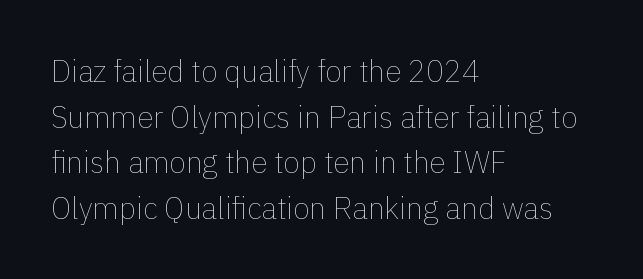
Q: Is the text bold? A: No.
Q: Is the text italic (slanted)? A: No, it is upright.
Q: Is the text underlined? A: No.
Q: How is the paragraph aligned? A: Left-aligned.
Q: Is the spacing between letters normal or unusually wide? A: Normal.
Q: Is the spacing between lines tight, normal or loose? A: Normal.
Q: Width (condensed, normal, or wide)? A: Normal.
Q: x-height? A: Medium.
Q: Monospaced? A: No.
